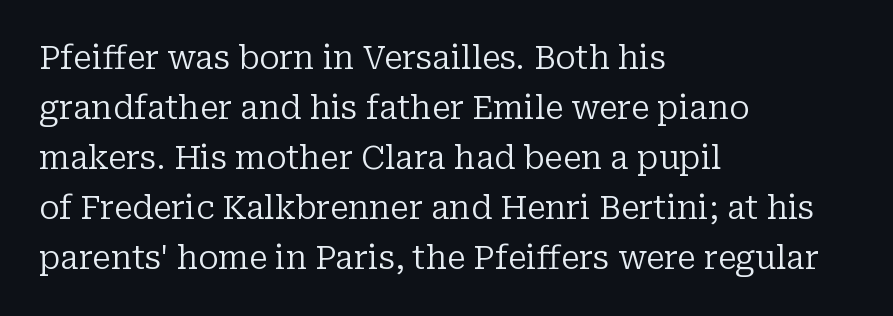
{"serif": "yes", "italic": "no", "bold": "no", "weight": "regular", "width": "normal", "stroke_contrast": "low", "x_height": "medium", "monospaced": "no", "underline": "no", "align": "left", "line_spacing": "normal", "line_spacing_ratio": 1.56, "letter_spacing": "normal", "letter_spacing_em": 0.0, "glyph_px": 32}
